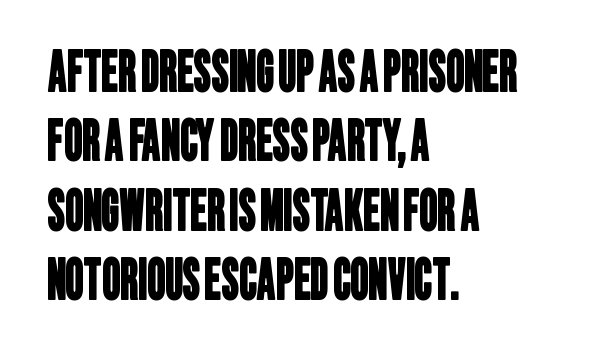
Q: Is the typeface a serif or a sans-serif typeface? A: Sans-serif.
Q: Is the text underlined? A: No.
Q: How is the paragraph aligned? A: Left-aligned.
Q: Is the spacing between letters normal or unusually wide? A: Normal.
Q: Width (condensed, normal, or wide)? A: Condensed.
Q: Stroke contrast? A: Low.
Q: x-height? A: Large.
Q: Monospaced? A: No.
